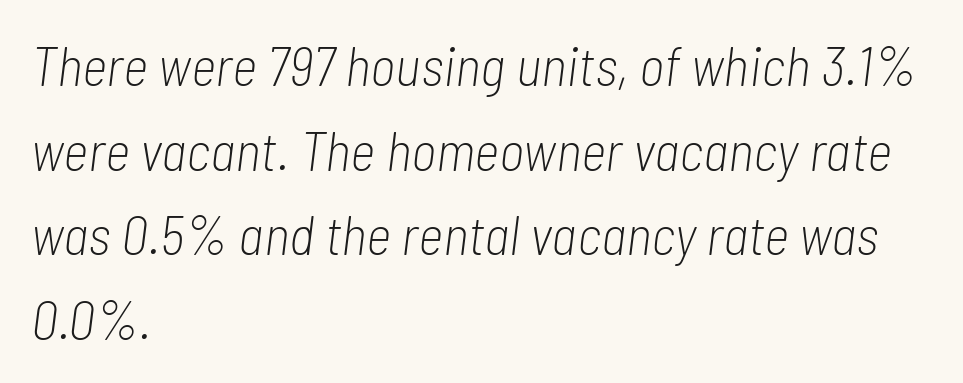
The image shows 55 px light, condensed type, italic (leaning right); set left-aligned, normal line spacing (1.54x), normal letter spacing, not underlined; low stroke contrast and a medium x-height.
